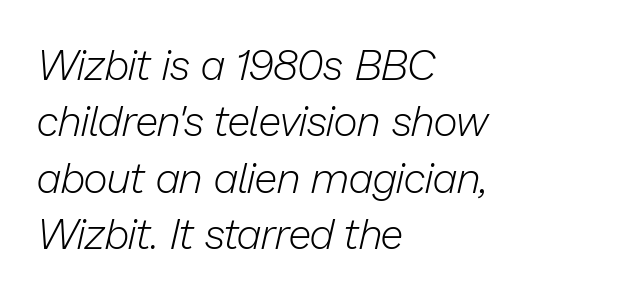
Q: Is the text bold? A: No.
Q: Is the text italic (slanted)? A: Yes, it leans right by about 13 degrees.
Q: Is the text underlined? A: No.
Q: How is the paragraph aligned? A: Left-aligned.
Q: Is the spacing between letters normal or unusually wide? A: Normal.
Q: Is the spacing between lines tight, normal or loose? A: Normal.
Q: Width (condensed, normal, or wide)? A: Normal.
Q: Stroke contrast? A: Low.
Q: x-height? A: Medium.
Q: Monospaced? A: No.
